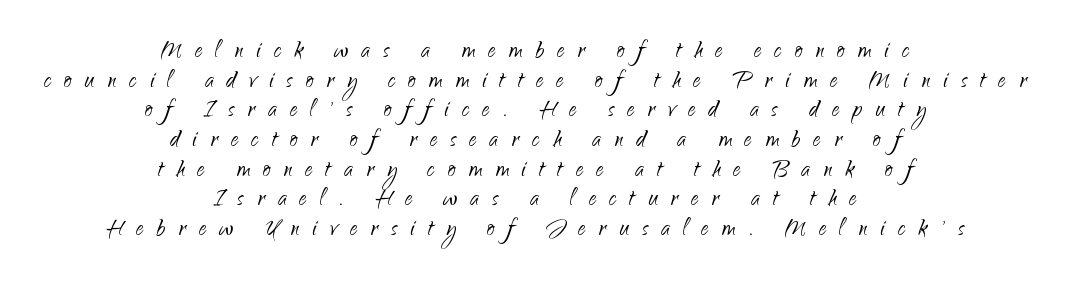
Caption: expanded tracking, letters set apart. Look at the bottom of the vertical strokes: they stop flat, with no serifs. The lines are quadded center. This rendering features lettering with no underline.
